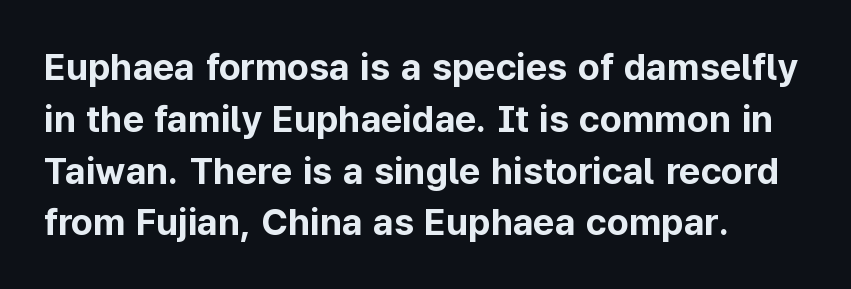
{"serif": "no", "italic": "no", "bold": "yes", "weight": "bold", "width": "normal", "stroke_contrast": "low", "x_height": "medium", "monospaced": "no", "underline": "no", "align": "left", "line_spacing": "normal", "line_spacing_ratio": 1.4, "letter_spacing": "normal", "letter_spacing_em": 0.0, "glyph_px": 37}
